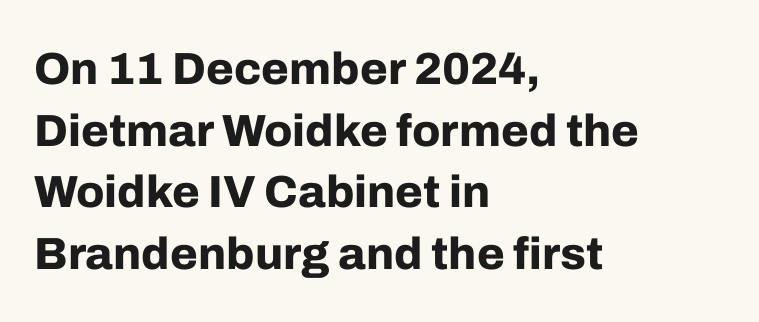
{"serif": "no", "italic": "no", "bold": "yes", "weight": "bold", "width": "normal", "stroke_contrast": "low", "x_height": "medium", "monospaced": "no", "underline": "no", "align": "left", "line_spacing": "normal", "line_spacing_ratio": 1.37, "letter_spacing": "normal", "letter_spacing_em": 0.0, "glyph_px": 45}
